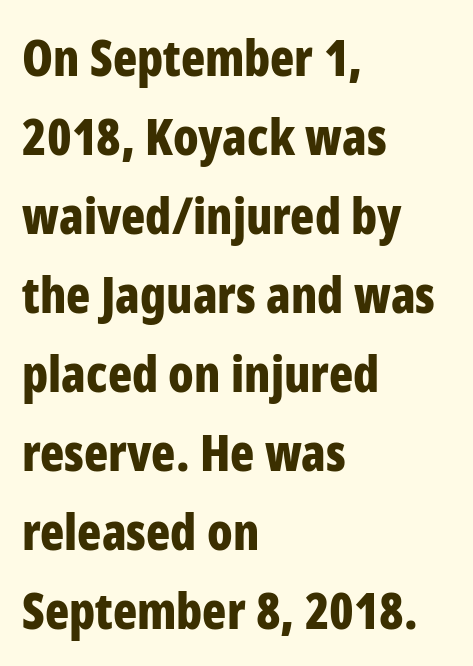
The image shows 50 px bold, condensed sans-serif type, upright; set left-aligned, normal line spacing (1.58x), normal letter spacing, not underlined; low stroke contrast and a medium x-height.
